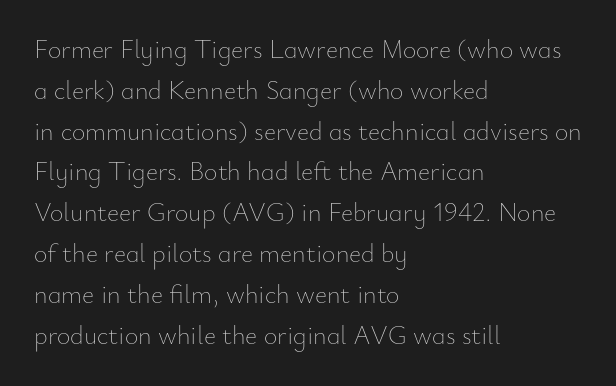
Q: Is the text bold? A: No.
Q: Is the text italic (slanted)? A: No, it is upright.
Q: Is the text underlined? A: No.
Q: How is the paragraph aligned? A: Left-aligned.
Q: Is the spacing between letters normal or unusually wide? A: Normal.
Q: Is the spacing between lines tight, normal or loose? A: Normal.
